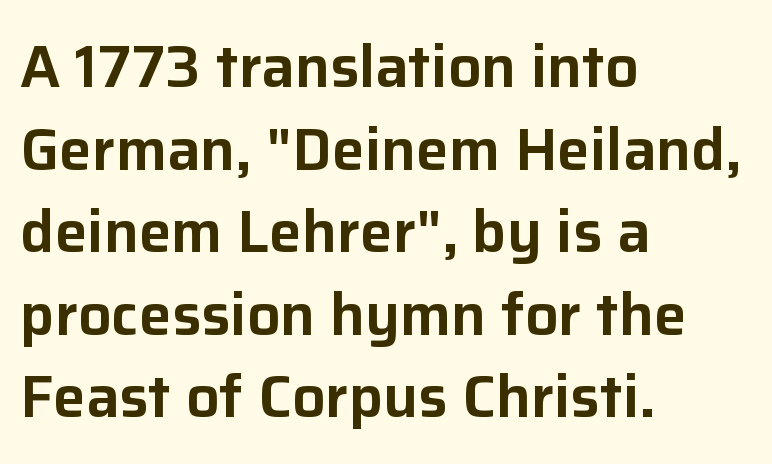
Observe the ordinary spacing: letters are neighbours, not strangers. The face used here is proportionally spaced, like ordinary book or web type. The lines sit at an ordinary, default distance from one another. If you drew a line through each stem, it would be perfectly vertical. If you drew a ruler down the left edge, every line would touch it.
